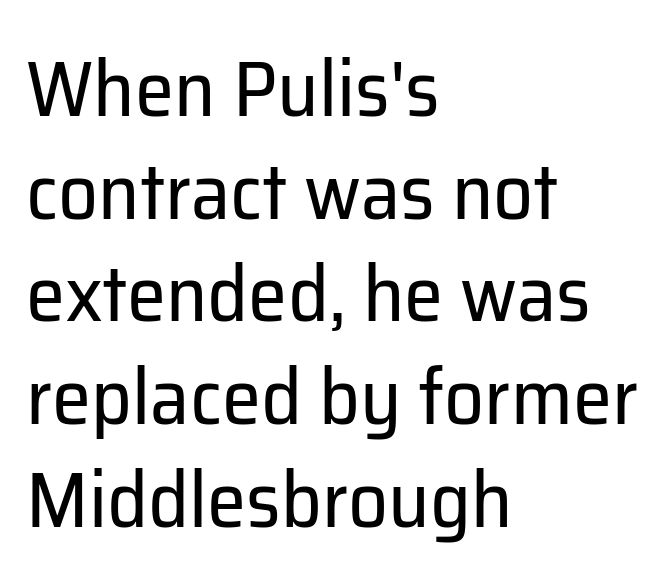
{"serif": "no", "italic": "no", "bold": "no", "weight": "regular", "width": "normal", "stroke_contrast": "low", "x_height": "medium", "monospaced": "no", "underline": "no", "align": "left", "line_spacing": "normal", "line_spacing_ratio": 1.3, "letter_spacing": "normal", "letter_spacing_em": 0.0, "glyph_px": 79}
